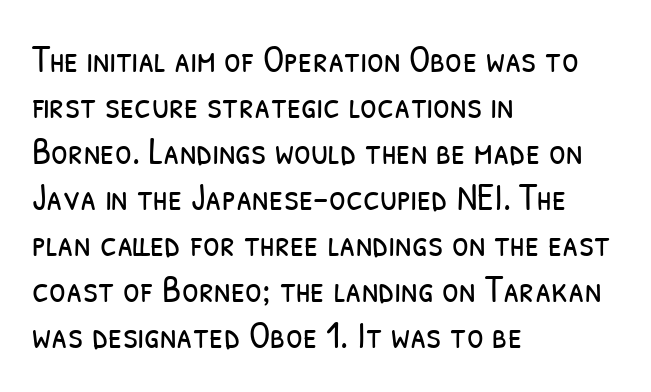
The rendering anchors every line to the left-hand side. Each letter keeps its own natural width here, so spacing adapts to shape. The foot of each line stays bare and open. Weight: in the light-to-regular range. No extra tracking has been applied to these lines.
